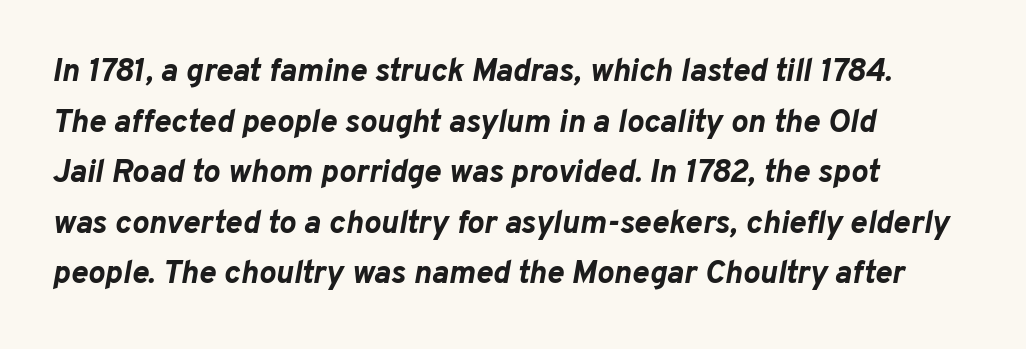
Glance below the letters and you will spot only blank space. The text block is weighted toward the left margin, trailing off unevenly rightward. The letters are slanted; this is an italic face. Spacing between characters is what you'd get straight out of the box.
